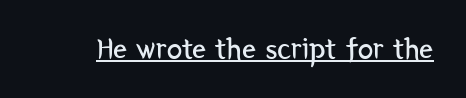
Looks like someone drew a line under every word here. Serifs: no, the terminals of the letterforms are clean. Letter spacing: default. The strokes are not fattened; the text isn't bold. Proportional: the letters do not fall into vertical columns. Italic? Not at all — the glyphs are vertical.
